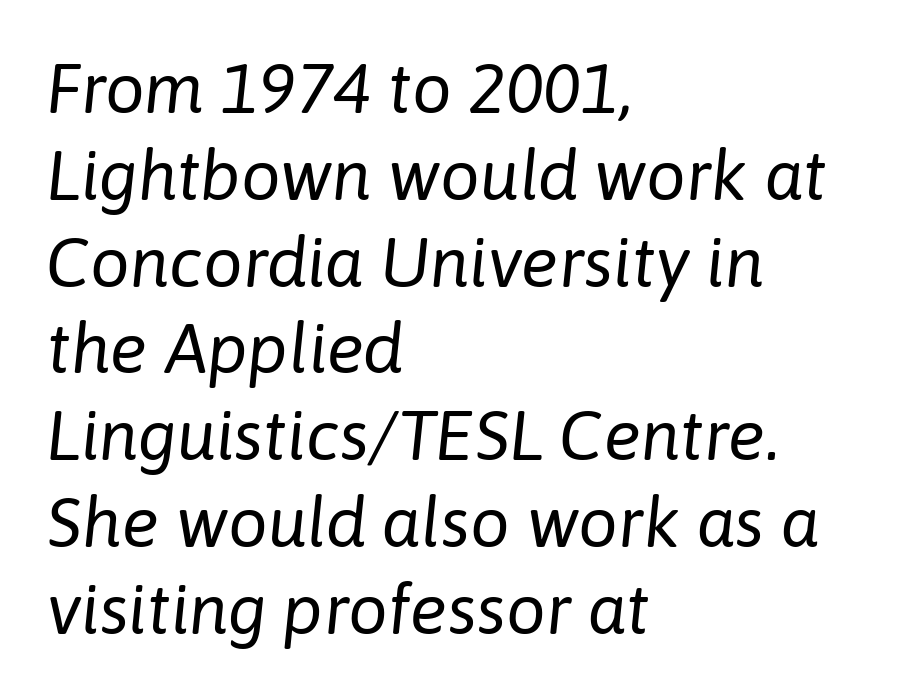
The image shows 70 px regular-weight type, italic (leaning right); set left-aligned, line spacing 1.24x, normal letter spacing, not underlined; low stroke contrast and a medium x-height.
